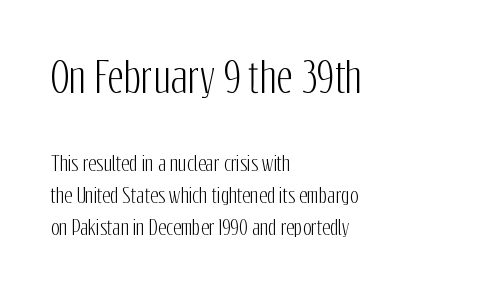
The image shows 41 px condensed sans-serif type, upright; set left-aligned, normal line spacing (1.61x), normal letter spacing, not underlined; the first (top) block is 2.05x larger; low stroke contrast and a medium x-height.
